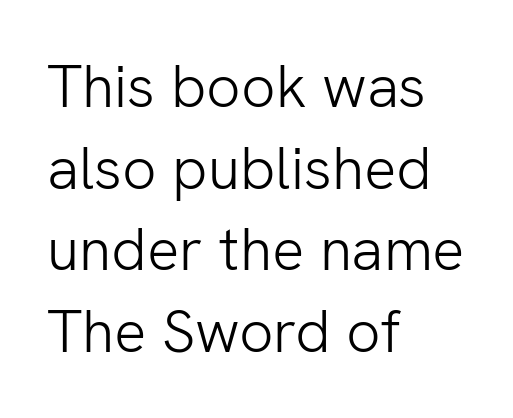
Q: Is the text bold? A: No.
Q: Is the text italic (slanted)? A: No, it is upright.
Q: Is the typeface a serif or a sans-serif typeface? A: Sans-serif.
Q: Is the text underlined? A: No.
Q: How is the paragraph aligned? A: Left-aligned.
Q: Is the spacing between letters normal or unusually wide? A: Normal.
Q: Is the spacing between lines tight, normal or loose? A: Normal.
Q: Width (condensed, normal, or wide)? A: Normal.
Q: Stroke contrast? A: Low.
Q: x-height? A: Medium.
Q: Monospaced? A: No.
